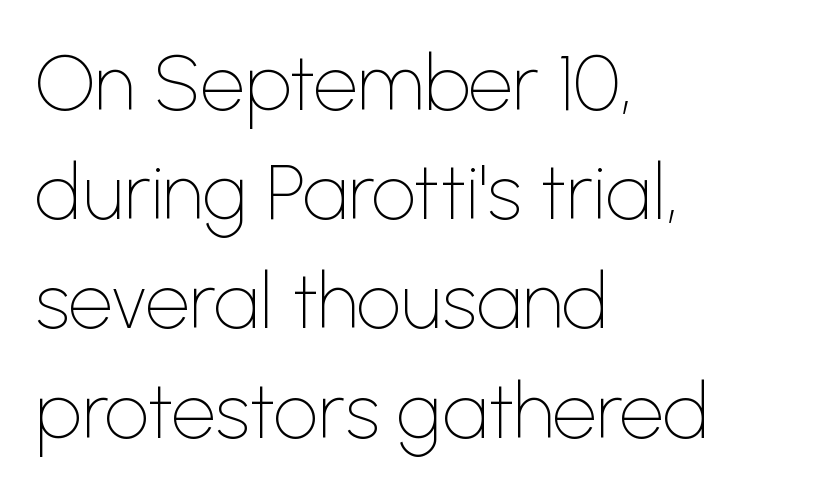
Q: Is the text bold? A: No.
Q: Is the text italic (slanted)? A: No, it is upright.
Q: Is the typeface a serif or a sans-serif typeface? A: Sans-serif.
Q: Is the text underlined? A: No.
Q: How is the paragraph aligned? A: Left-aligned.
Q: Is the spacing between letters normal or unusually wide? A: Normal.
Q: Is the spacing between lines tight, normal or loose? A: Normal.
Q: Width (condensed, normal, or wide)? A: Normal.
Q: Stroke contrast? A: Low.
Q: x-height? A: Medium.
Q: Monospaced? A: No.
